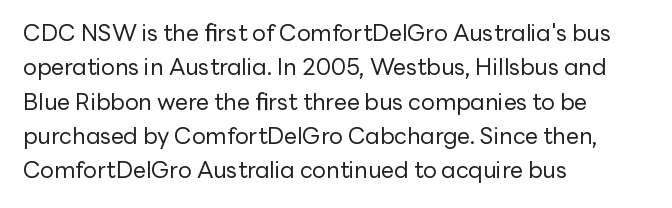
{"italic": "no", "bold": "no", "underline": "no", "align": "left", "line_spacing": "normal", "line_spacing_ratio": 1.49, "letter_spacing": "normal", "letter_spacing_em": 0.0, "glyph_px": 23}
